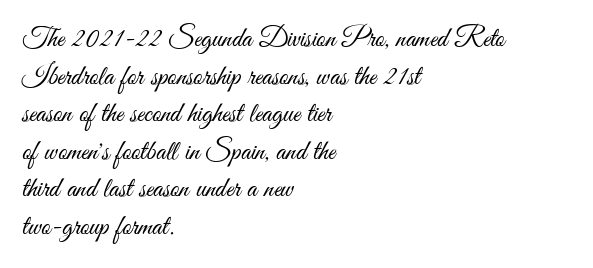
{"serif": "no", "bold": "no", "weight": "light", "width": "condensed", "stroke_contrast": "medium", "x_height": "small", "monospaced": "no", "underline": "no", "align": "left", "line_spacing": "normal", "line_spacing_ratio": 1.34, "letter_spacing": "normal", "letter_spacing_em": 0.0, "glyph_px": 28}
